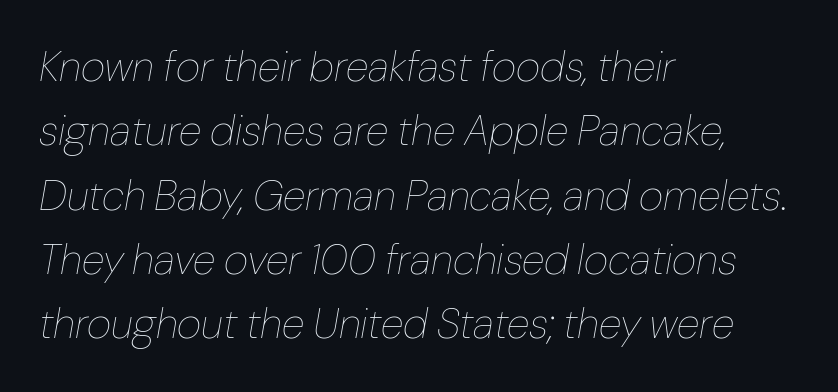
Q: Is the text bold? A: No.
Q: Is the text italic (slanted)? A: Yes, it leans right by about 10 degrees.
Q: Is the text underlined? A: No.
Q: How is the paragraph aligned? A: Left-aligned.
Q: Is the spacing between letters normal or unusually wide? A: Normal.
Q: Is the spacing between lines tight, normal or loose? A: Normal.
Q: Width (condensed, normal, or wide)? A: Normal.
Q: Stroke contrast? A: Low.
Q: x-height? A: Medium.
Q: Monospaced? A: No.
